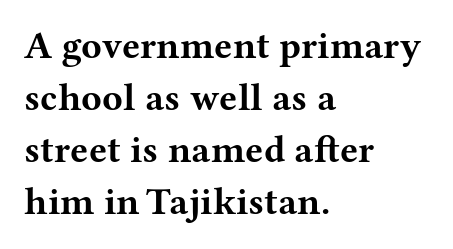
{"serif": "yes", "italic": "no", "bold": "yes", "weight": "bold", "width": "wide", "stroke_contrast": "medium", "x_height": "medium", "monospaced": "no", "underline": "no", "align": "left", "line_spacing": "normal", "line_spacing_ratio": 1.37, "letter_spacing": "normal", "letter_spacing_em": 0.0, "glyph_px": 38}
